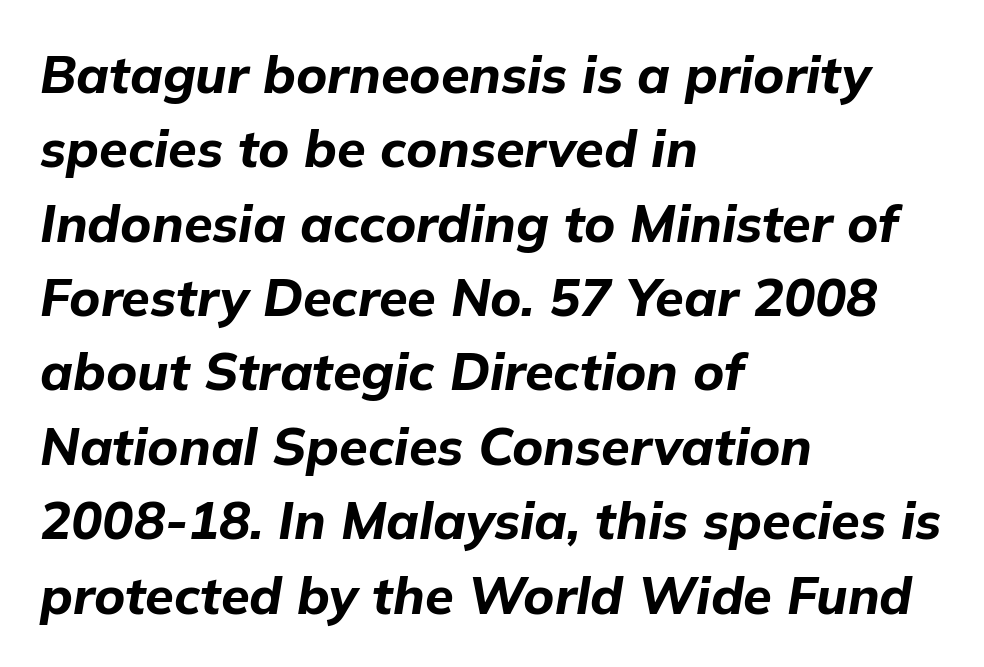
{"italic": "yes", "lean": "right", "slant_degrees": 9, "bold": "yes", "weight": "bold", "width": "normal", "stroke_contrast": "low", "x_height": "medium", "monospaced": "no", "underline": "no", "align": "left", "line_spacing": "normal", "line_spacing_ratio": 1.43, "letter_spacing": "normal", "letter_spacing_em": 0.0, "glyph_px": 52}
